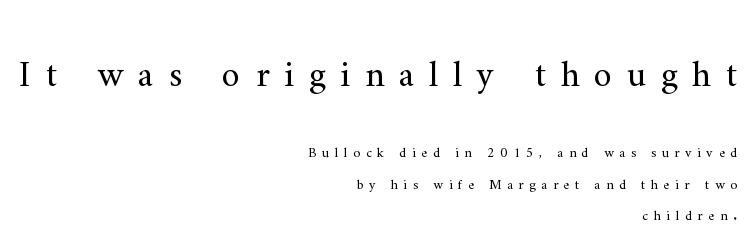
The image shows 37 px regular-weight serif type, upright; set right-aligned, loose line spacing (2.26x), unusually wide letter spacing (+0.4 em), not underlined; the first (top) block is 2.64x larger; medium stroke contrast and a small x-height.
